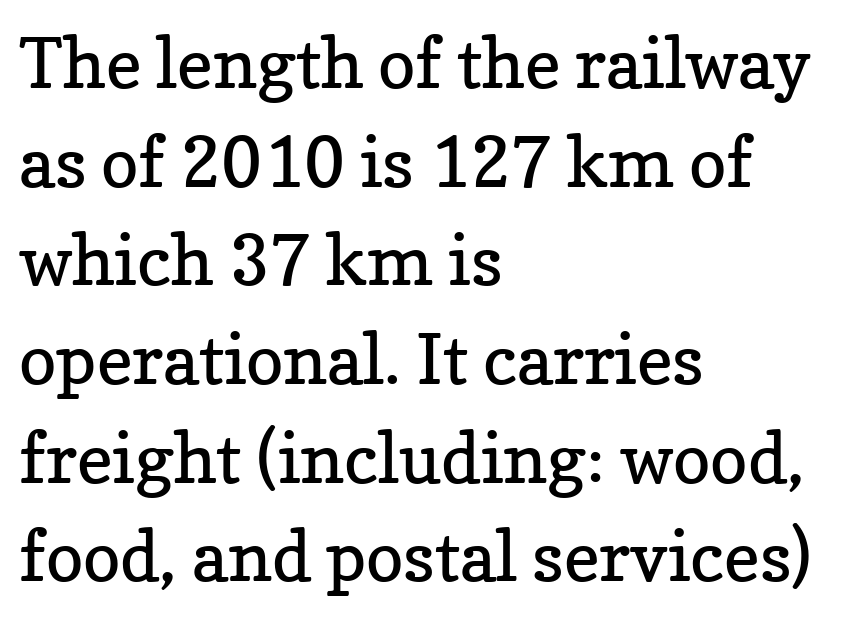
{"serif": "yes", "italic": "no", "bold": "no", "weight": "regular", "width": "normal", "stroke_contrast": "low", "x_height": "medium", "monospaced": "no", "underline": "no", "align": "left", "line_spacing": "normal", "line_spacing_ratio": 1.41, "letter_spacing": "normal", "letter_spacing_em": 0.0, "glyph_px": 70}
